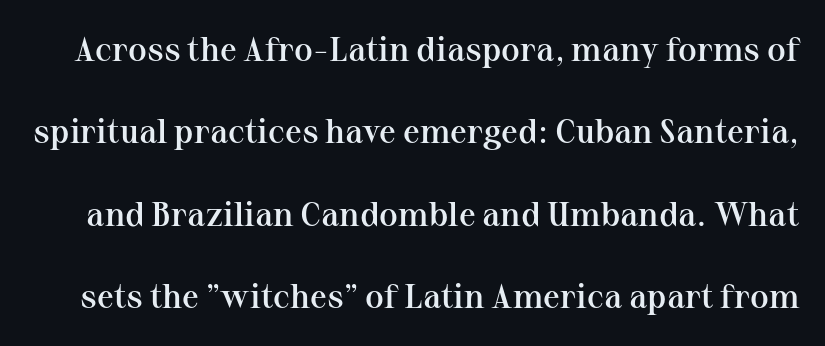
The image shows 34 px semibold serif type, upright; set loose line spacing (2.42x), normal letter spacing, not underlined; medium stroke contrast and a medium x-height.
